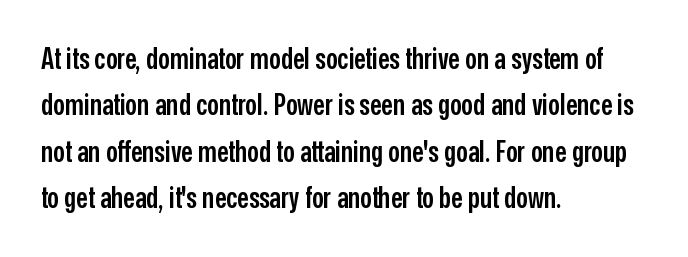
Q: Is the text bold? A: Semi-bold.
Q: Is the text italic (slanted)? A: No, it is upright.
Q: Is the typeface a serif or a sans-serif typeface? A: Sans-serif.
Q: Is the text underlined? A: No.
Q: How is the paragraph aligned? A: Left-aligned.
Q: Is the spacing between letters normal or unusually wide? A: Normal.
Q: Is the spacing between lines tight, normal or loose? A: Normal.
Q: Width (condensed, normal, or wide)? A: Condensed.
Q: Stroke contrast? A: Low.
Q: x-height? A: Medium.
Q: Monospaced? A: No.
